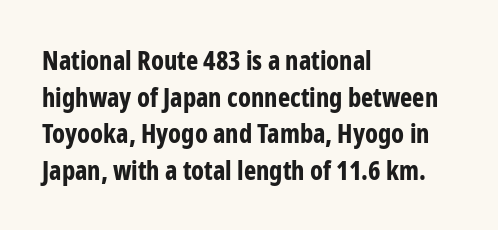
Caption: multi-line text, flush left, ragged right. Look at the tracking — it's just the regular setting, nothing added. Upright lettering throughout. The passage shown is emphatically bold. The passage shown is not underscored anywhere.
